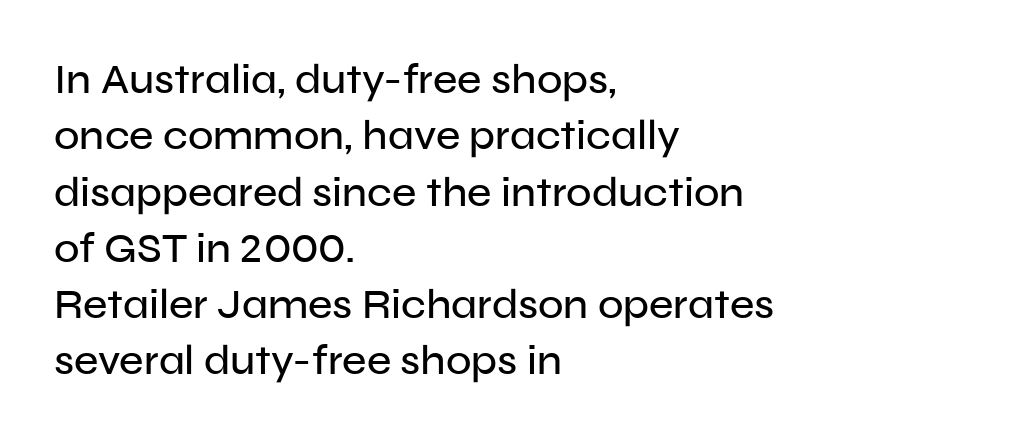
The image shows 42 px sans-serif type, upright; set left-aligned, normal line spacing (1.34x), normal letter spacing, not underlined; low stroke contrast and a medium x-height.
